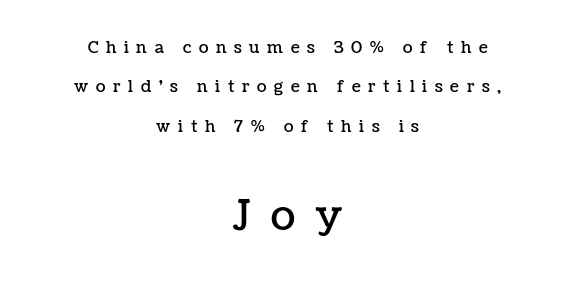
{"italic": "no", "width": "normal", "stroke_contrast": "low", "x_height": "medium", "monospaced": "no", "underline": "no", "align": "center", "line_spacing": "loose", "line_spacing_ratio": 2.46, "letter_spacing": "wide", "letter_spacing_em": 0.48, "larger_block": "second", "size_ratio": 2.56, "glyph_px": 41}
